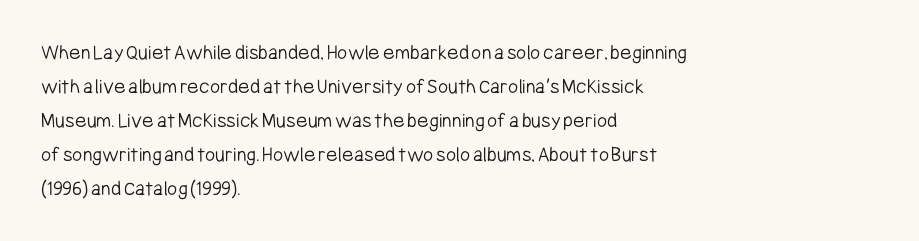
These lines stack with their left ends in a neat column. Any mark beneath the type? The region is blank. Short note: letters normally spaced. The type sits square on the baseline with zero lean.
